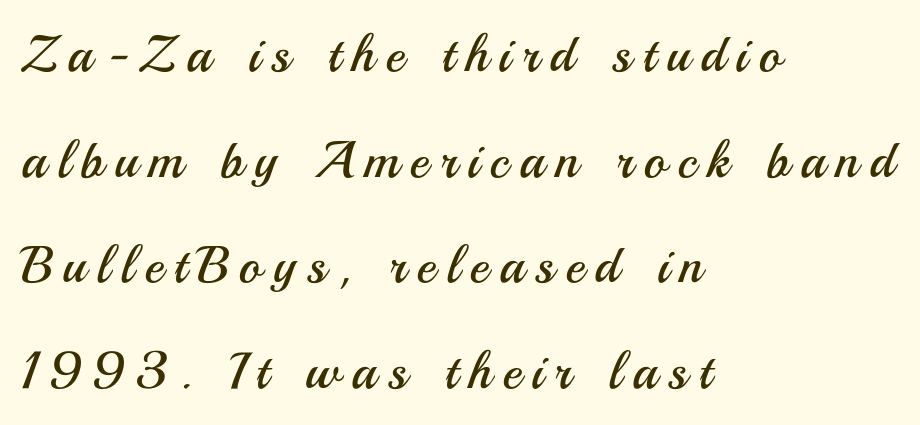
Q: Is the text bold? A: No.
Q: Is the text italic (slanted)? A: Yes.
Q: Is the typeface a serif or a sans-serif typeface? A: Sans-serif.
Q: Is the text underlined? A: No.
Q: How is the paragraph aligned? A: Left-aligned.
Q: Is the spacing between letters normal or unusually wide? A: Unusually wide.
Q: Is the spacing between lines tight, normal or loose? A: Loose.
Q: Width (condensed, normal, or wide)? A: Normal.
Q: Stroke contrast? A: Medium.
Q: x-height? A: Small.
Q: Monospaced? A: No.
